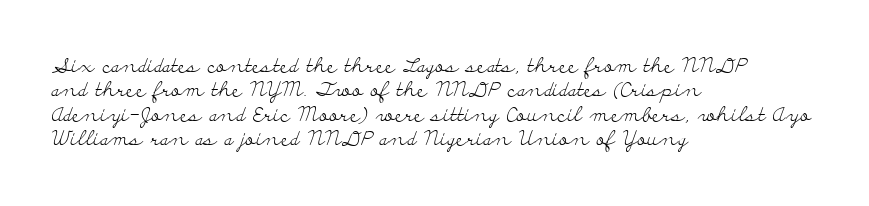
These lines keep a tight, regular rhythm from letter to letter. In CSS terms this would be text-align: left. Weight: in the light-to-regular range. Decoration check: the copy has no underline.
